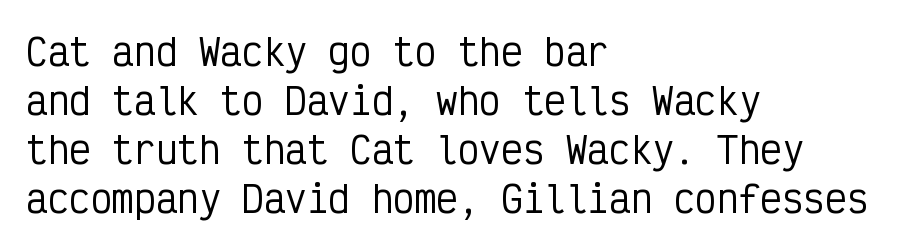
A normal amount of white space separates one row of letters from the next. Layout note: lines flush left. The face used here is a sans, in the tradition of grotesques and geometrics. The letters sit at their default tracking, neither squeezed nor spread.
